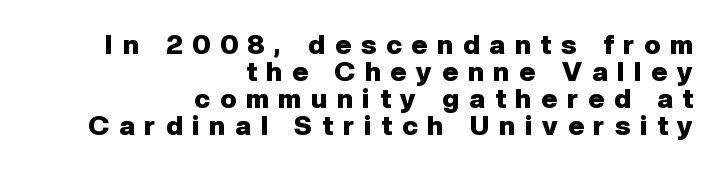
{"italic": "no", "bold": "yes", "underline": "no", "align": "right", "line_spacing": "tight", "line_spacing_ratio": 1.0, "letter_spacing": "wide", "letter_spacing_em": 0.37, "glyph_px": 27}
